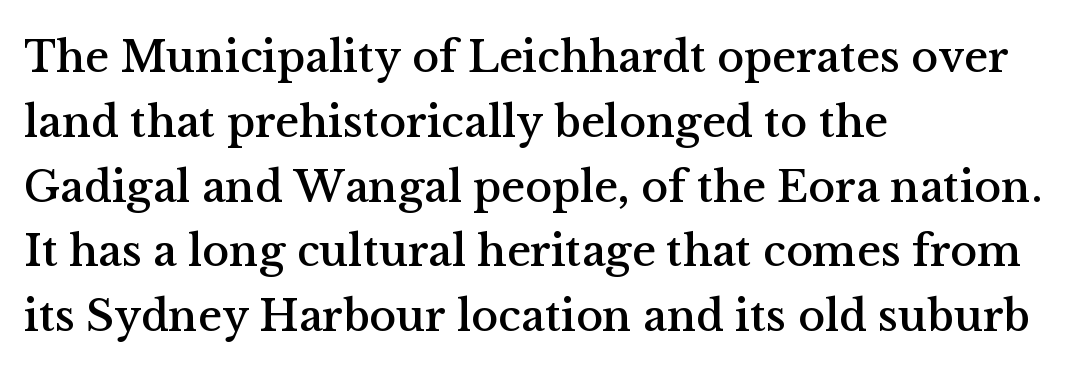
The specimen omits any rule beneath the text block's lines. A typesetter would mark this as roman, not italic. The letters advance in unequal steps, a hallmark of proportional type. Honestly, the row spacing looks completely unremarkable. Tracking here is standard; glyphs follow each other at the usual distance.
